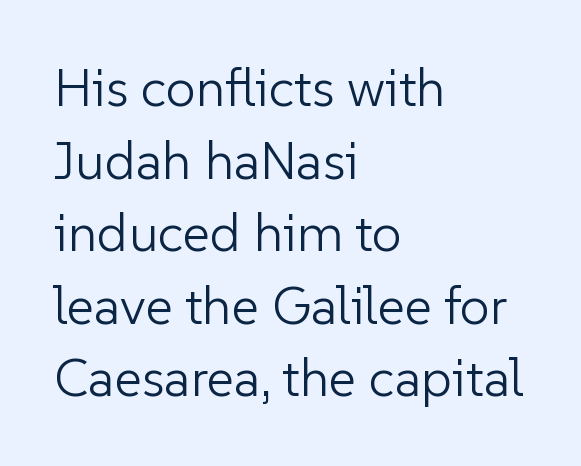
Q: Is the text bold? A: No.
Q: Is the text italic (slanted)? A: No, it is upright.
Q: Is the typeface a serif or a sans-serif typeface? A: Sans-serif.
Q: Is the text underlined? A: No.
Q: How is the paragraph aligned? A: Left-aligned.
Q: Is the spacing between letters normal or unusually wide? A: Normal.
Q: Is the spacing between lines tight, normal or loose? A: Normal.
Q: Width (condensed, normal, or wide)? A: Normal.
Q: Stroke contrast? A: Low.
Q: x-height? A: Medium.
Q: Monospaced? A: No.
